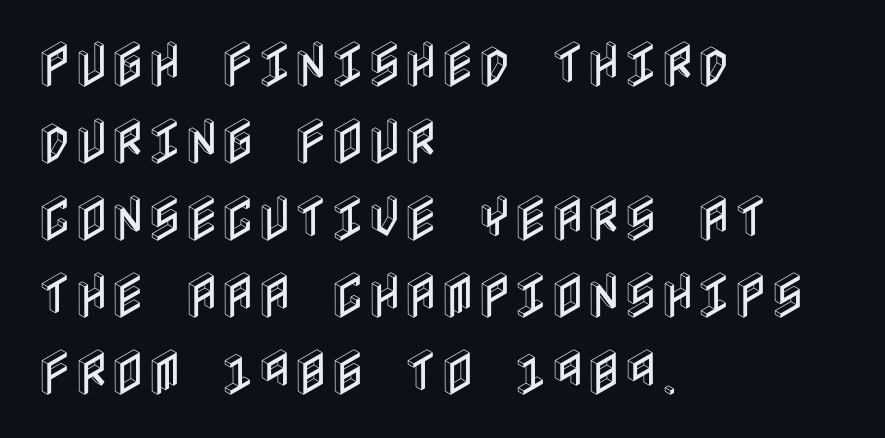
Vertical spacing — default. Quick note: underline off. The line texture is even and compact thanks to regular tracking. Teacher's note: observe the even left margin — that is flush-left alignment. You can tell it's not italic because the verticals are truly vertical.
